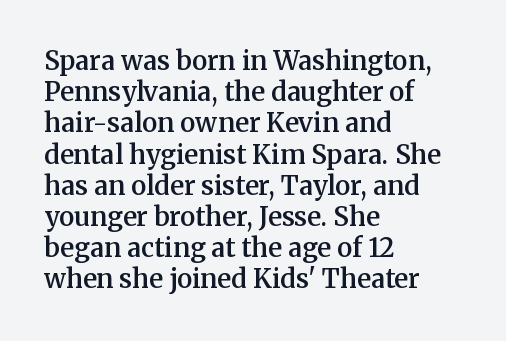
The image shows 26 px text type, upright; set left-aligned, line spacing 1.2x, normal letter spacing, not underlined.
